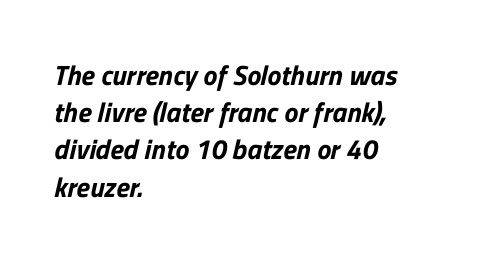
{"serif": "no", "width": "normal", "stroke_contrast": "low", "x_height": "medium", "monospaced": "no", "underline": "no", "align": "left", "line_spacing": "normal", "line_spacing_ratio": 1.33, "letter_spacing": "normal", "letter_spacing_em": 0.0, "glyph_px": 28}
